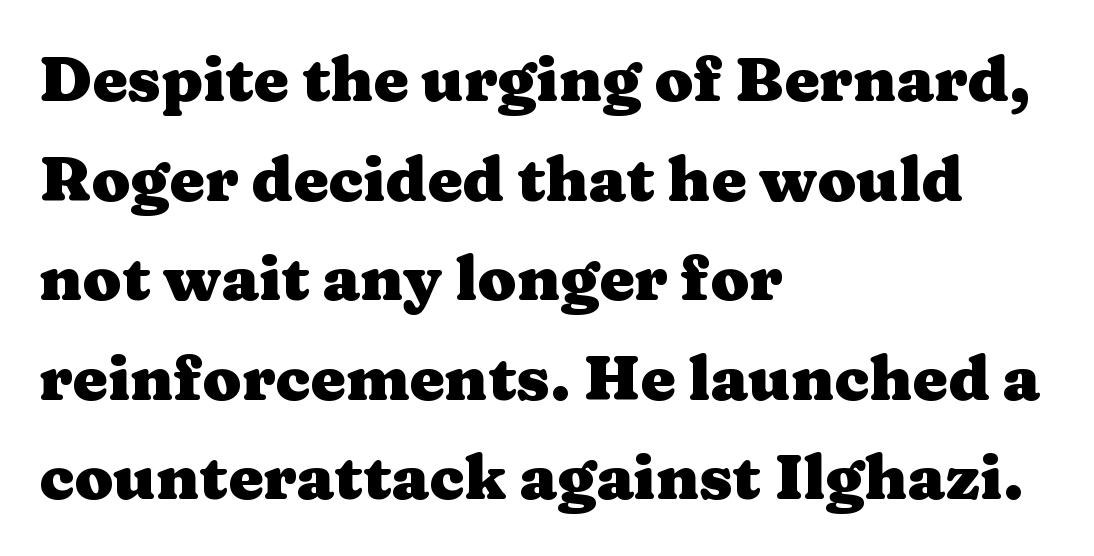
Q: Is the text bold? A: Yes.
Q: Is the text italic (slanted)? A: No, it is upright.
Q: Is the typeface a serif or a sans-serif typeface? A: Serif.
Q: Is the text underlined? A: No.
Q: How is the paragraph aligned? A: Left-aligned.
Q: Is the spacing between letters normal or unusually wide? A: Normal.
Q: Is the spacing between lines tight, normal or loose? A: Normal.
Q: Width (condensed, normal, or wide)? A: Wide.
Q: Stroke contrast? A: Medium.
Q: x-height? A: Medium.
Q: Monospaced? A: No.
